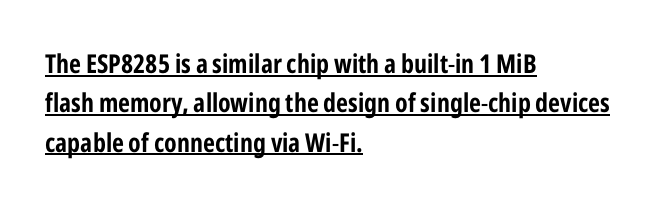
The image shows 26 px text type, upright; set left-aligned, normal line spacing (1.51x), normal letter spacing, underlined.
